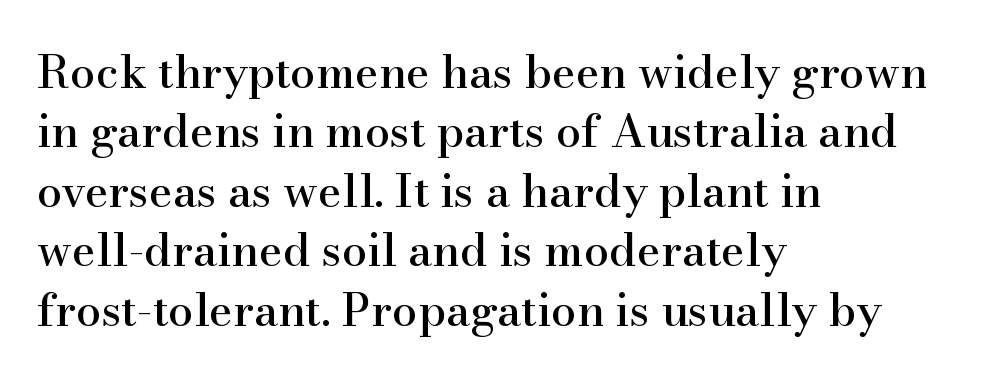
{"serif": "yes", "italic": "no", "width": "normal", "stroke_contrast": "high", "x_height": "small", "monospaced": "no", "underline": "no", "align": "left", "line_spacing": "normal", "line_spacing_ratio": 1.32, "letter_spacing": "normal", "letter_spacing_em": 0.0, "glyph_px": 45}
